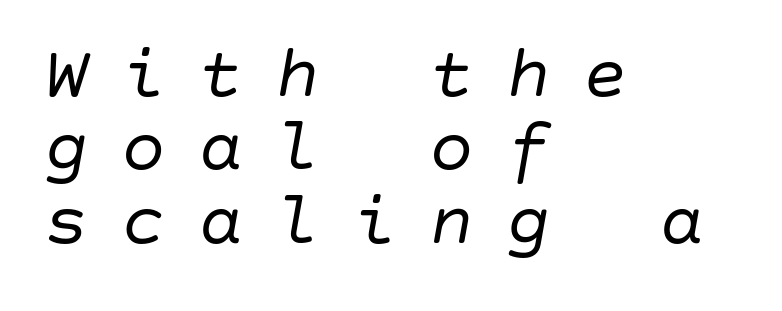
Q: Is the text bold? A: No.
Q: Is the text italic (slanted)? A: Yes, it leans right by about 10 degrees.
Q: Is the text underlined? A: No.
Q: How is the paragraph aligned? A: Left-aligned.
Q: Is the spacing between letters normal or unusually wide? A: Unusually wide.
Q: Is the spacing between lines tight, normal or loose? A: Tight.
Q: Width (condensed, normal, or wide)? A: Normal.
Q: Stroke contrast? A: Low.
Q: x-height? A: Large.
